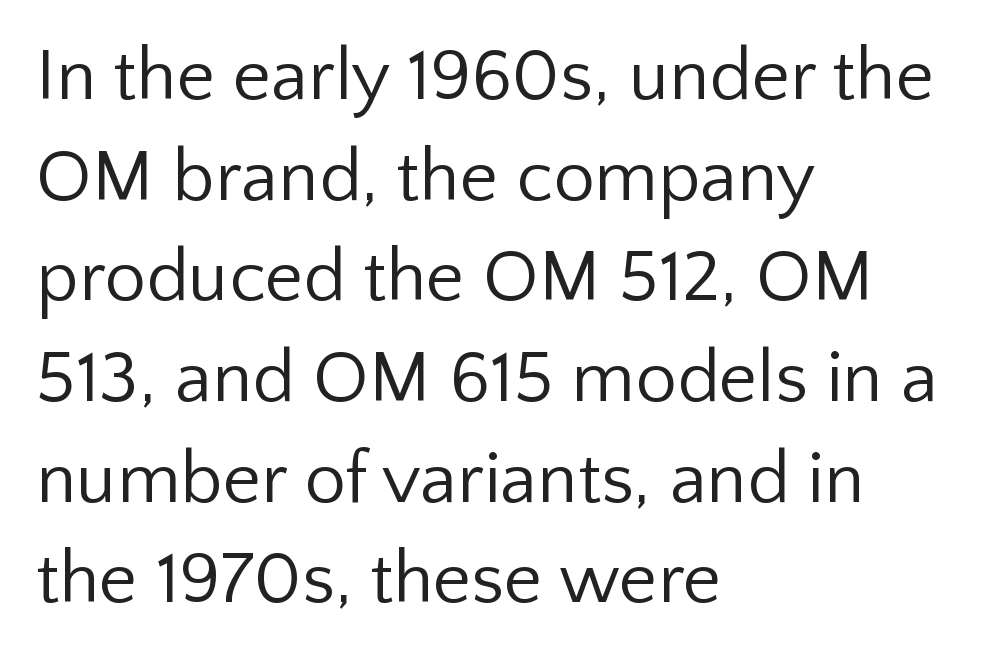
Here the designer chose a conventional face with non-uniform glyph widths. Stroke mass is kept to a normal reading level or below. The type sits square on the baseline with zero lean. Every row of glyphs begins at an identical x-position on the left. Underlining? Definitely not there. The letterforms sit shoulder to shoulder at normal distance.
